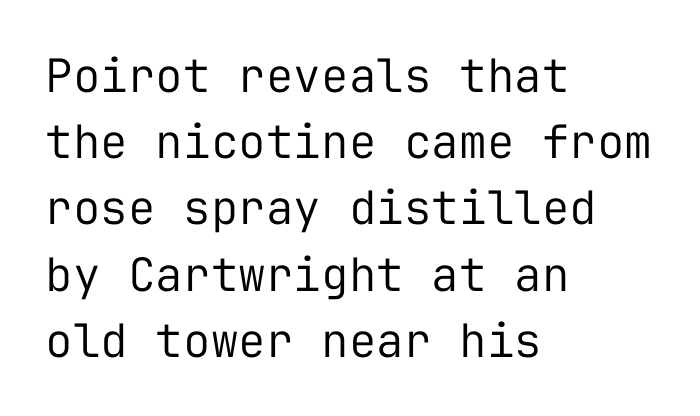
{"serif": "no", "italic": "no", "bold": "no", "weight": "regular", "width": "normal", "stroke_contrast": "low", "x_height": "medium", "monospaced": "yes", "underline": "no", "align": "left", "line_spacing": "normal", "line_spacing_ratio": 1.44, "letter_spacing": "normal", "letter_spacing_em": 0.0, "glyph_px": 46}
